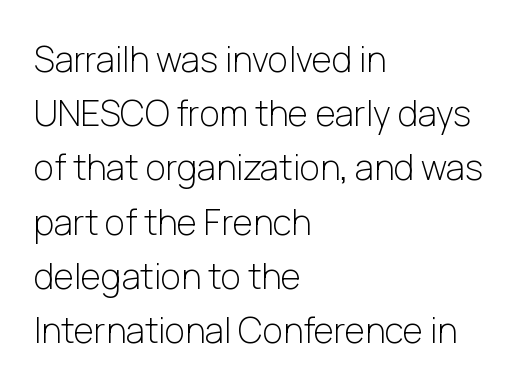
Q: Is the text bold? A: No.
Q: Is the text italic (slanted)? A: No, it is upright.
Q: Is the typeface a serif or a sans-serif typeface? A: Sans-serif.
Q: Is the text underlined? A: No.
Q: How is the paragraph aligned? A: Left-aligned.
Q: Is the spacing between letters normal or unusually wide? A: Normal.
Q: Is the spacing between lines tight, normal or loose? A: Normal.
Q: Width (condensed, normal, or wide)? A: Normal.
Q: Stroke contrast? A: Low.
Q: x-height? A: Medium.
Q: Monospaced? A: No.
